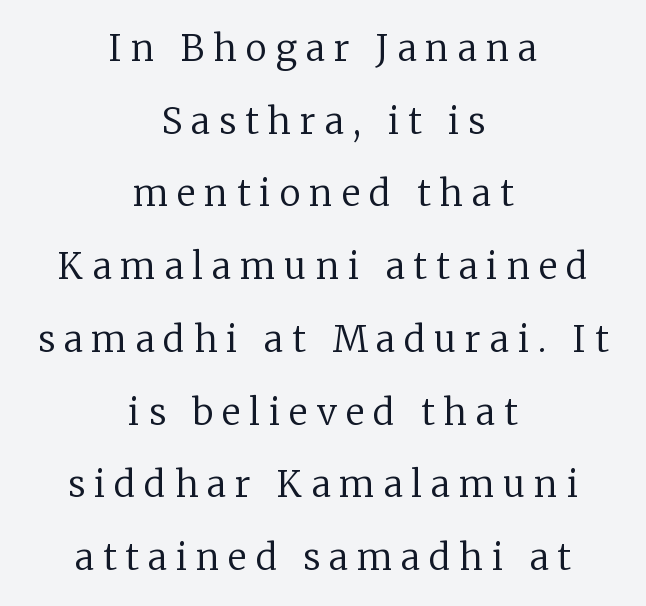
Q: Is the text bold? A: No.
Q: Is the text italic (slanted)? A: No, it is upright.
Q: Is the typeface a serif or a sans-serif typeface? A: Serif.
Q: Is the text underlined? A: No.
Q: How is the paragraph aligned? A: Centered.
Q: Is the spacing between letters normal or unusually wide? A: Unusually wide.
Q: Is the spacing between lines tight, normal or loose? A: Loose.
Q: Width (condensed, normal, or wide)? A: Normal.
Q: Stroke contrast? A: Low.
Q: x-height? A: Medium.
Q: Monospaced? A: No.
